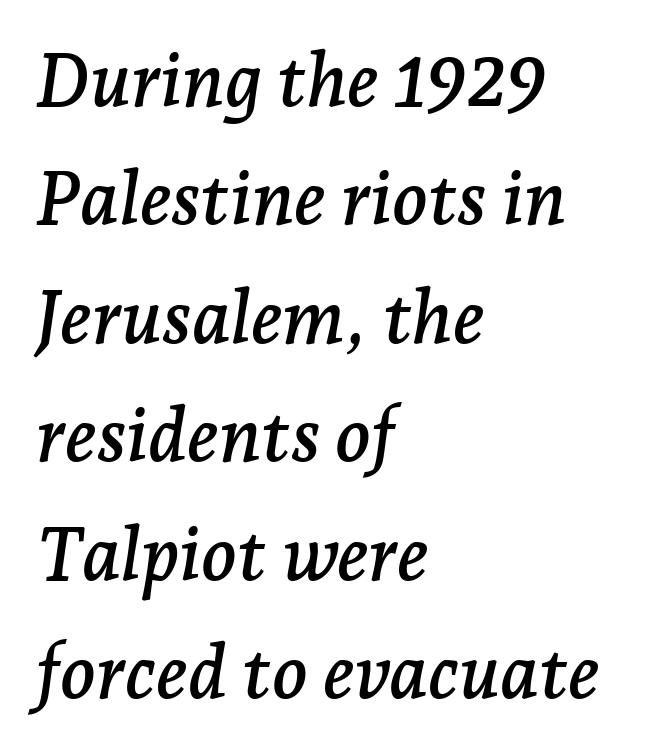
Q: Is the text italic (slanted)? A: Yes, it leans right by about 7 degrees.
Q: Is the typeface a serif or a sans-serif typeface? A: Serif.
Q: Is the text underlined? A: No.
Q: How is the paragraph aligned? A: Left-aligned.
Q: Is the spacing between letters normal or unusually wide? A: Normal.
Q: Is the spacing between lines tight, normal or loose? A: Normal.
Q: Width (condensed, normal, or wide)? A: Normal.
Q: Stroke contrast? A: Low.
Q: x-height? A: Medium.
Q: Monospaced? A: No.
